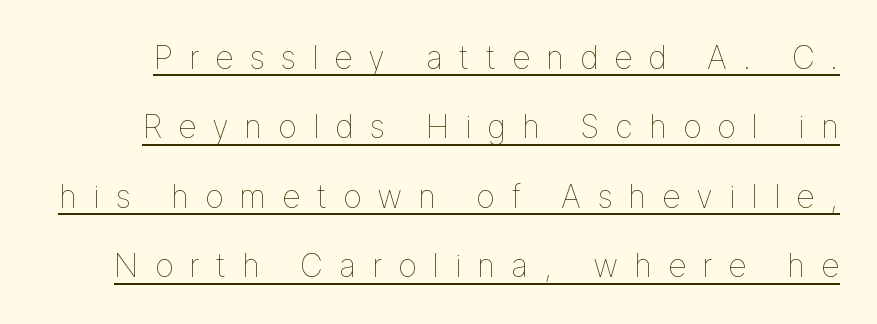
The font's upright variant was chosen for this text. The rendering uses a large line-height, opening up the rows. This sample has the flowing, uneven cadence of proportional lettering. Notice how a bar underscores the lettering throughout. Unbolded letterforms with no extra heft.
